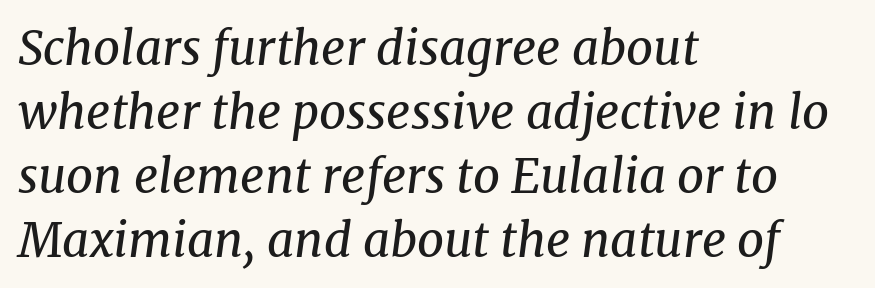
Proportional: the letters do not fall into vertical columns. No chunkiness to these letters — they're not bold. The specimen omits any rule beneath the text block's lines. Horizontal alignment here is leftward, the default for most running prose.
